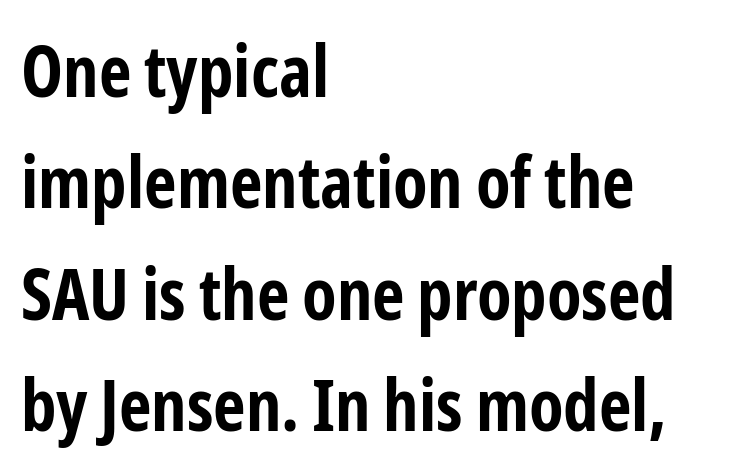
Q: Is the text bold? A: Yes.
Q: Is the text italic (slanted)? A: No, it is upright.
Q: Is the typeface a serif or a sans-serif typeface? A: Sans-serif.
Q: Is the text underlined? A: No.
Q: How is the paragraph aligned? A: Left-aligned.
Q: Is the spacing between letters normal or unusually wide? A: Normal.
Q: Is the spacing between lines tight, normal or loose? A: Normal.
Q: Width (condensed, normal, or wide)? A: Condensed.
Q: Stroke contrast? A: Low.
Q: x-height? A: Medium.
Q: Monospaced? A: No.
